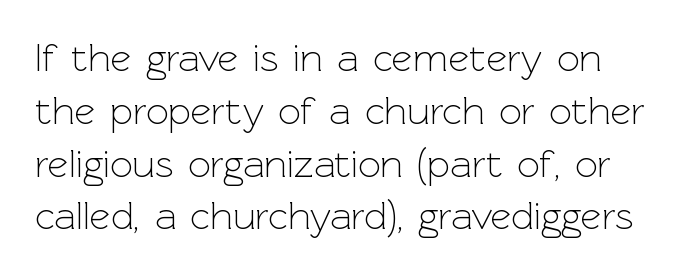
{"serif": "no", "italic": "no", "bold": "no", "weight": "light", "width": "normal", "x_height": "medium", "monospaced": "no", "underline": "no", "line_spacing": "normal", "line_spacing_ratio": 1.32, "letter_spacing": "normal", "letter_spacing_em": 0.0, "glyph_px": 40}
